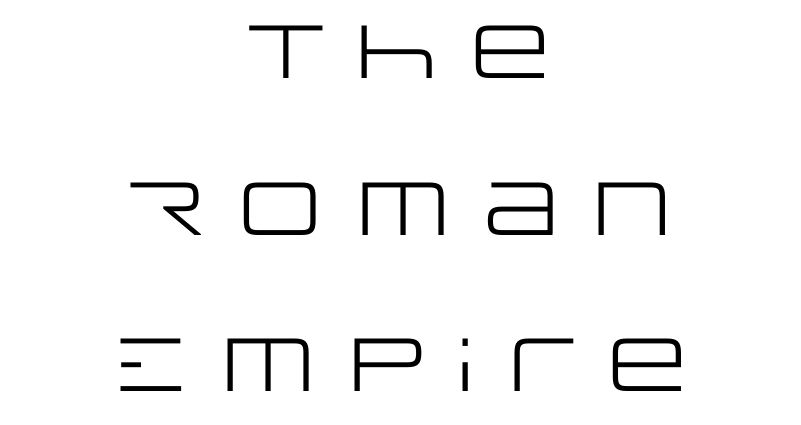
{"serif": "no", "italic": "no", "bold": "no", "weight": "regular", "width": "wide", "stroke_contrast": "low", "x_height": "large", "monospaced": "no", "underline": "no", "align": "center", "line_spacing": "loose", "line_spacing_ratio": 2.09, "letter_spacing": "normal", "letter_spacing_em": 0.0, "glyph_px": 75}
